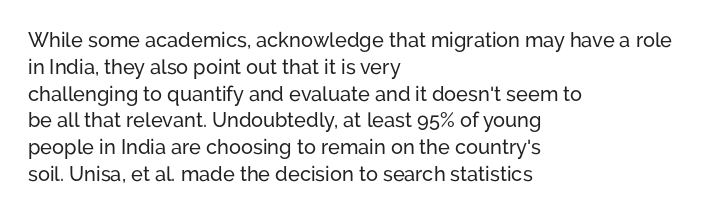
The image shows 20 px text type, upright; set left-aligned, normal line spacing (1.34x), normal letter spacing, not underlined.
